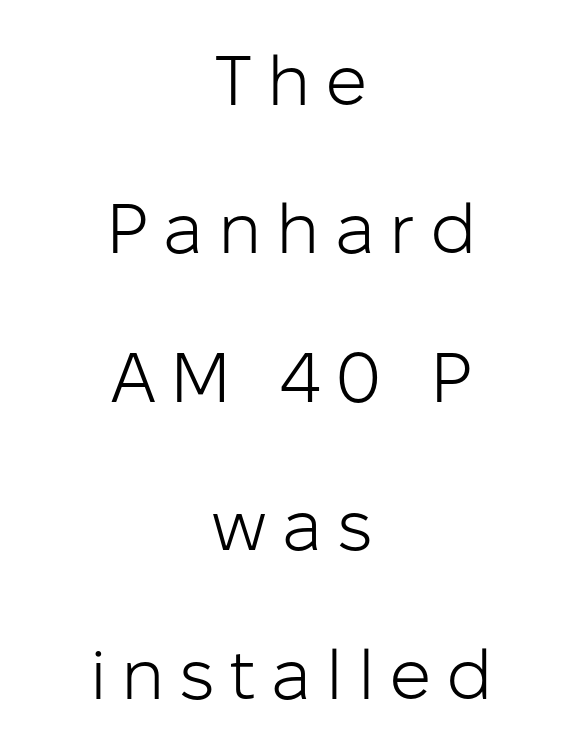
Q: Is the text bold? A: No.
Q: Is the text italic (slanted)? A: No, it is upright.
Q: Is the typeface a serif or a sans-serif typeface? A: Sans-serif.
Q: Is the text underlined? A: No.
Q: How is the paragraph aligned? A: Centered.
Q: Is the spacing between letters normal or unusually wide? A: Unusually wide.
Q: Is the spacing between lines tight, normal or loose? A: Loose.
Q: Width (condensed, normal, or wide)? A: Normal.
Q: Stroke contrast? A: Low.
Q: x-height? A: Medium.
Q: Monospaced? A: No.
